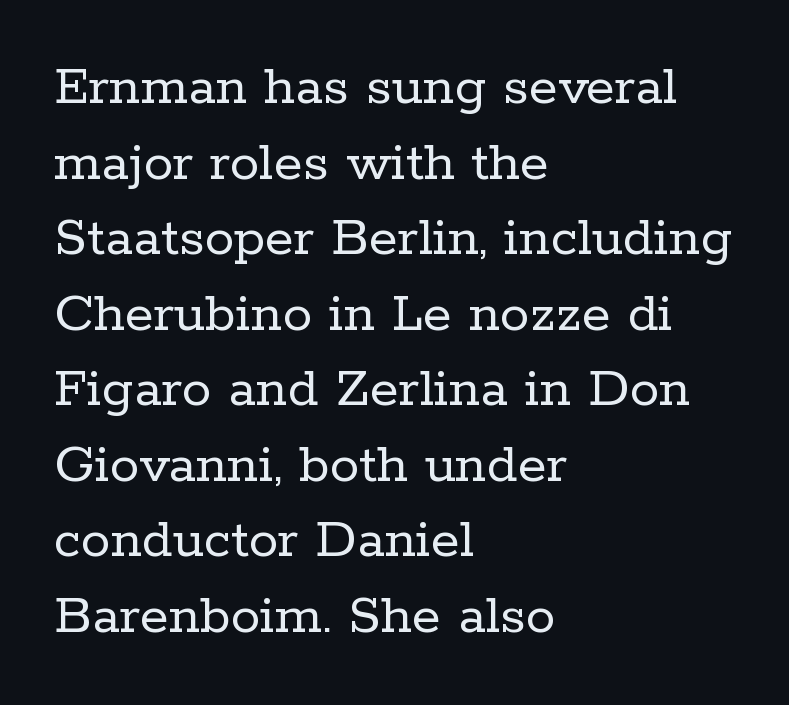
{"serif": "yes", "italic": "no", "bold": "no", "weight": "regular", "width": "normal", "stroke_contrast": "low", "x_height": "medium", "monospaced": "no", "underline": "no", "align": "left", "line_spacing": "normal", "line_spacing_ratio": 1.28, "letter_spacing": "normal", "letter_spacing_em": 0.0, "glyph_px": 59}
